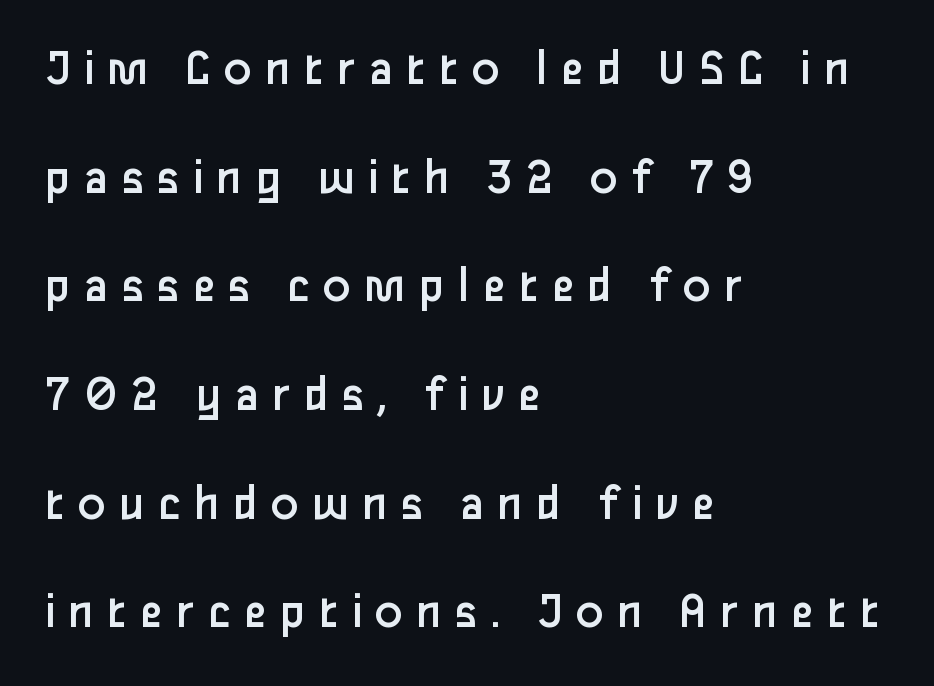
Q: Is the text bold? A: No.
Q: Is the text italic (slanted)? A: No, it is upright.
Q: Is the typeface a serif or a sans-serif typeface? A: Sans-serif.
Q: Is the text underlined? A: No.
Q: How is the paragraph aligned? A: Left-aligned.
Q: Is the spacing between letters normal or unusually wide? A: Unusually wide.
Q: Is the spacing between lines tight, normal or loose? A: Loose.
Q: Width (condensed, normal, or wide)? A: Normal.
Q: Stroke contrast? A: Low.
Q: x-height? A: Medium.
Q: Monospaced? A: No.
